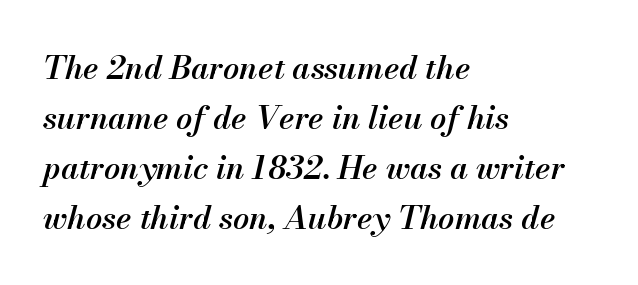
The image shows 32 px semibold type, italic (leaning right); set left-aligned, normal line spacing (1.56x), normal letter spacing, not underlined; medium stroke contrast and a small x-height.
